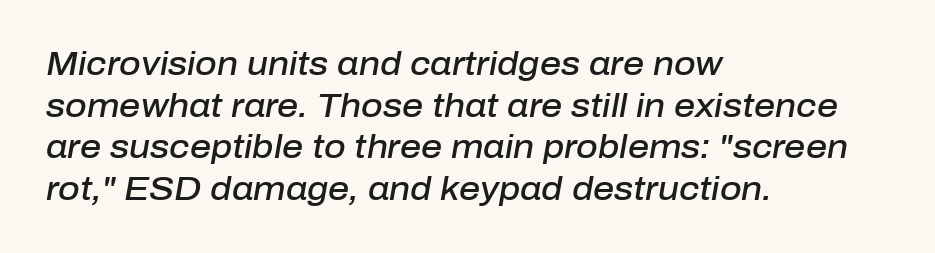
Q: Is the text bold? A: Semi-bold.
Q: Is the text italic (slanted)? A: Yes, it leans right by about 10 degrees.
Q: Is the text underlined? A: No.
Q: How is the paragraph aligned? A: Left-aligned.
Q: Is the spacing between letters normal or unusually wide? A: Normal.
Q: Is the spacing between lines tight, normal or loose? A: Normal.
Q: Width (condensed, normal, or wide)? A: Normal.
Q: Stroke contrast? A: Low.
Q: x-height? A: Medium.
Q: Monospaced? A: No.
